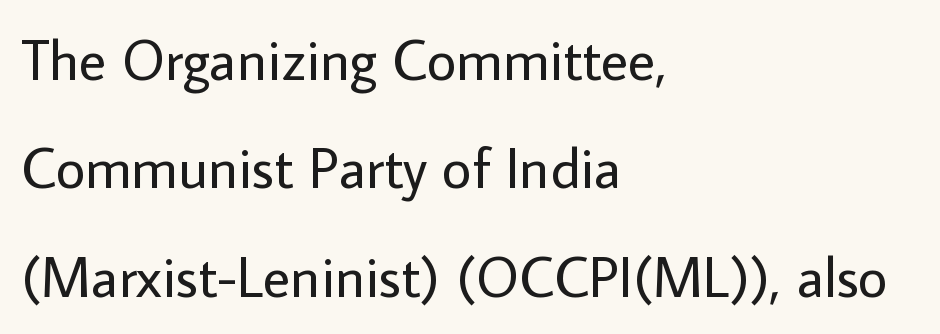
The image shows 57 px regular-weight sans-serif type, upright; set left-aligned, loose line spacing (1.9x), normal letter spacing, not underlined; low stroke contrast and a medium x-height.
